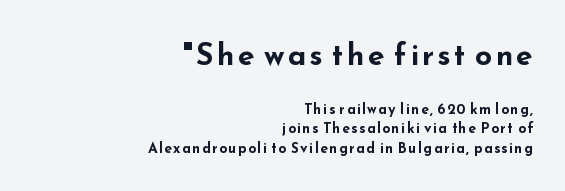
{"serif": "no", "italic": "no", "bold": "yes", "weight": "bold", "width": "wide", "stroke_contrast": "low", "x_height": "small", "monospaced": "no", "underline": "no", "align": "right", "line_spacing": "normal", "line_spacing_ratio": 1.39, "larger_block": "first", "size_ratio": 2.14, "glyph_px": 30}
